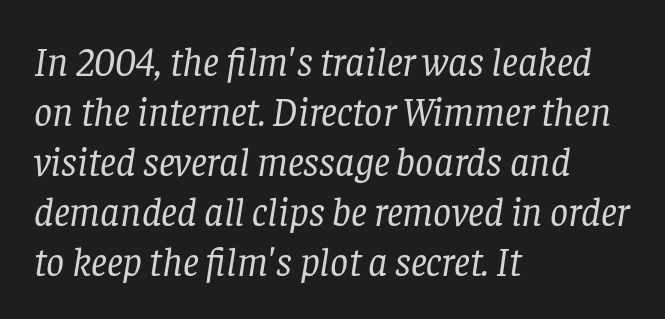
Q: Is the text bold? A: No.
Q: Is the text italic (slanted)? A: Yes, it leans right by about 8 degrees.
Q: Is the typeface a serif or a sans-serif typeface? A: Serif.
Q: Is the text underlined? A: No.
Q: How is the paragraph aligned? A: Left-aligned.
Q: Is the spacing between letters normal or unusually wide? A: Normal.
Q: Is the spacing between lines tight, normal or loose? A: Normal.
Q: Width (condensed, normal, or wide)? A: Normal.
Q: Stroke contrast? A: Low.
Q: x-height? A: Large.
Q: Monospaced? A: No.
